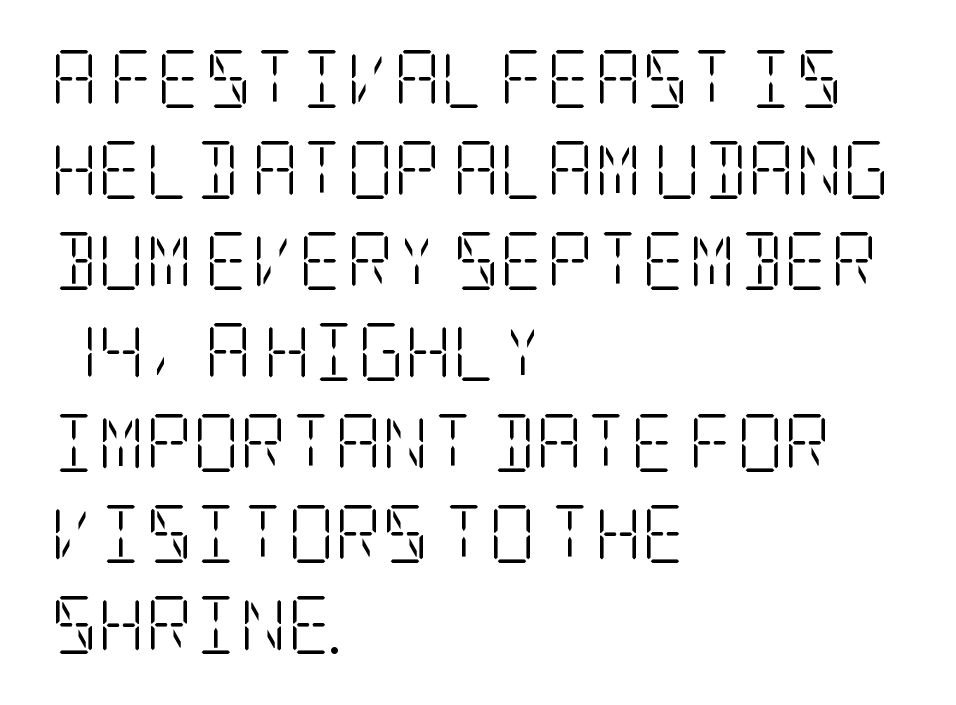
Here the glyphs are tracked normally, forming tight word shapes. Honestly, there is no underline to notice here at all. Classification — serif. Regarding leading, the lines here are spaced in the standard way.
